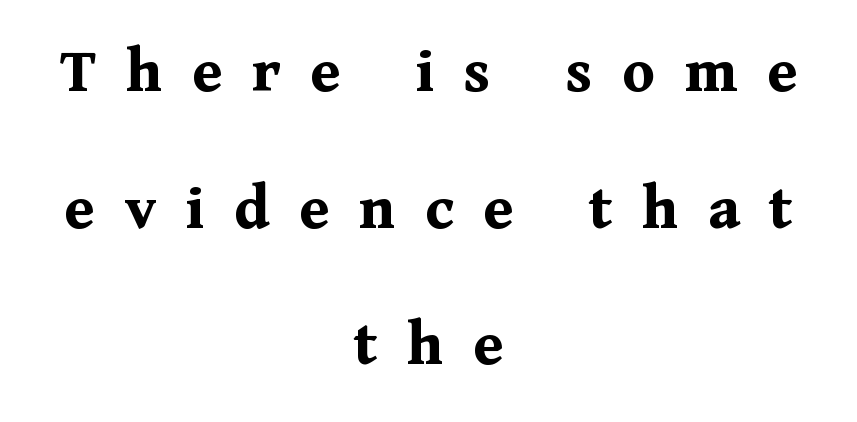
{"serif": "yes", "italic": "no", "bold": "yes", "weight": "bold", "width": "normal", "stroke_contrast": "medium", "x_height": "medium", "monospaced": "no", "underline": "no", "align": "center", "line_spacing": "loose", "line_spacing_ratio": 2.07, "letter_spacing": "wide", "letter_spacing_em": 0.45, "glyph_px": 66}
